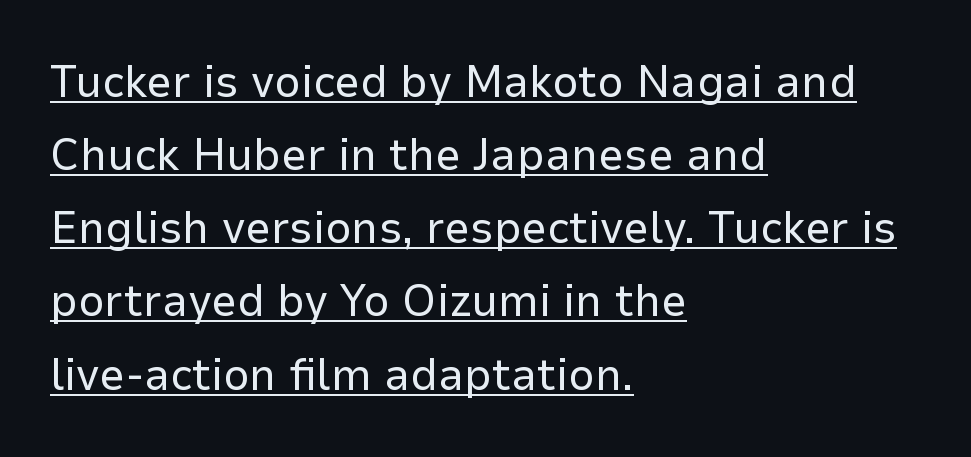
The image shows 46 px regular-weight sans-serif type, upright; set left-aligned, normal line spacing (1.59x), normal letter spacing, underlined; low stroke contrast and a medium x-height.
